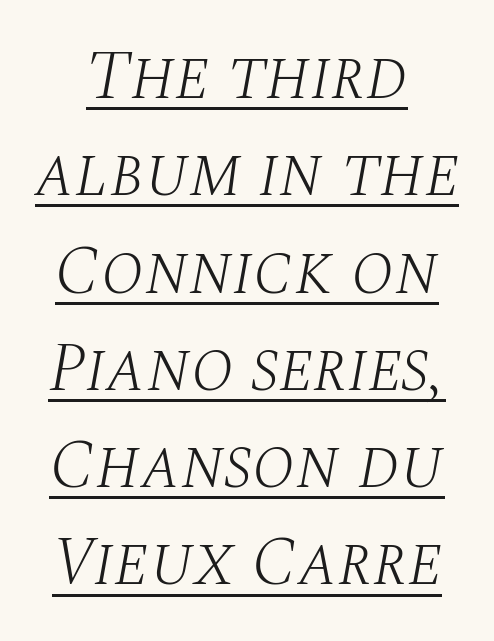
There is no visible air inserted between adjacent glyphs. The passage shown is typed in a proportional face where columns would drift. Descenders here cross a horizontal rule under the line. The typeface has the unassuming heft of standard copy or less. In terms of posture, this sample is oblique. Serifs: yes, visible at the terminals of the letterforms.
